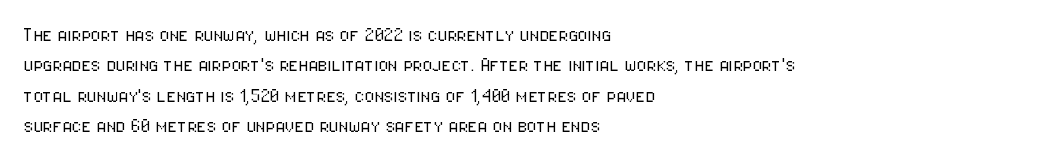
Q: Is the text bold? A: No.
Q: Is the text italic (slanted)? A: No, it is upright.
Q: Is the text underlined? A: No.
Q: How is the paragraph aligned? A: Left-aligned.
Q: Is the spacing between letters normal or unusually wide? A: Normal.
Q: Is the spacing between lines tight, normal or loose? A: Normal.
